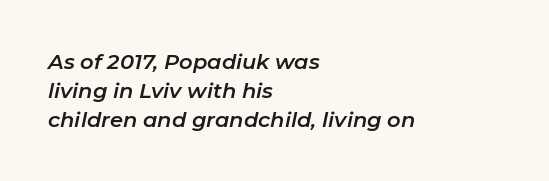
Each new line begins a customary step beneath the previous one. Check the space under the baseline: it is left empty. The rendering applies a slant to the glyphs. The rendering anchors every line to the left-hand side.
